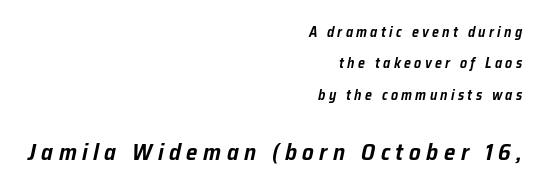
Q: Is the text italic (slanted)? A: Yes, it leans right by about 12 degrees.
Q: Is the text underlined? A: No.
Q: How is the paragraph aligned? A: Right-aligned.
Q: Is the spacing between letters normal or unusually wide? A: Unusually wide.
Q: Is the spacing between lines tight, normal or loose? A: Loose.
Q: Which block of text is set in a larger size, the first (top) or the second (bottom)? A: The second (bottom) one.
